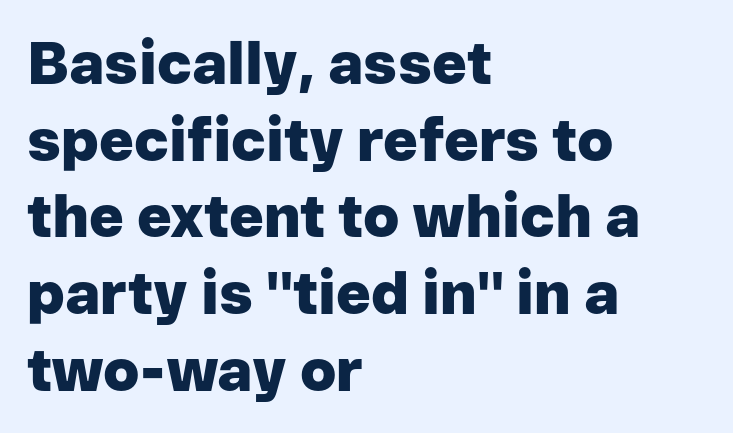
The image shows 59 px heavy sans-serif type, upright; set left-aligned, normal line spacing (1.3x), normal letter spacing, not underlined; low stroke contrast and a medium x-height.
